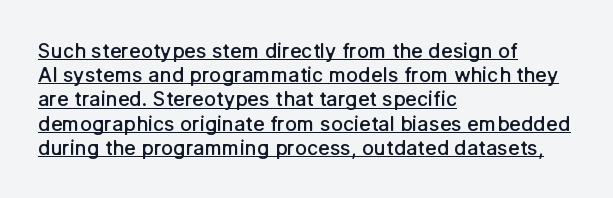
Q: Is the text bold? A: Semi-bold.
Q: Is the text italic (slanted)? A: No, it is upright.
Q: Is the text underlined? A: Yes.
Q: How is the paragraph aligned? A: Left-aligned.
Q: Is the spacing between letters normal or unusually wide? A: Normal.
